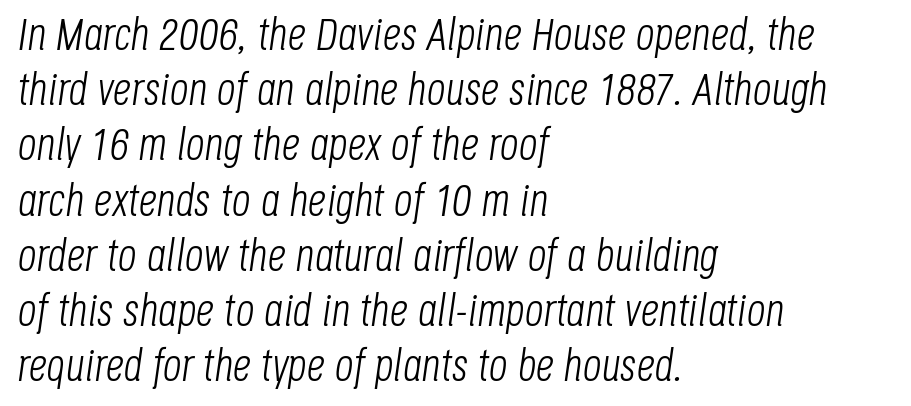
Q: Is the text bold? A: No.
Q: Is the text italic (slanted)? A: Yes, it leans right by about 8 degrees.
Q: Is the text underlined? A: No.
Q: How is the paragraph aligned? A: Left-aligned.
Q: Is the spacing between letters normal or unusually wide? A: Normal.
Q: Width (condensed, normal, or wide)? A: Condensed.
Q: Stroke contrast? A: Low.
Q: x-height? A: Large.
Q: Monospaced? A: No.
